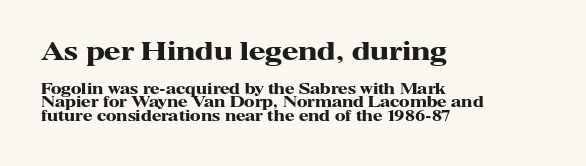
The image shows 24 px bold type, upright; set left-aligned, tight line spacing (0.95x), normal letter spacing, not underlined; the first (top) block is 1.71x larger.
